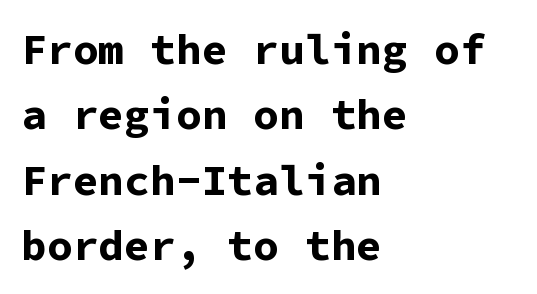
{"serif": "no", "italic": "no", "bold": "yes", "weight": "bold", "width": "normal", "stroke_contrast": "low", "x_height": "medium", "monospaced": "yes", "underline": "no", "align": "left", "line_spacing": "normal", "line_spacing_ratio": 1.52, "letter_spacing": "normal", "letter_spacing_em": 0.0, "glyph_px": 43}
